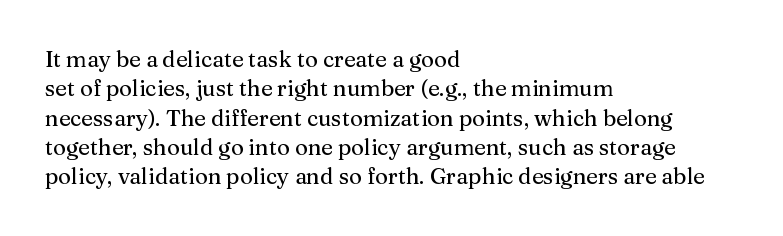
Glyph-to-glyph distance matches everyday printed text. If you drew a ruler down the left edge, every line would touch it. The letters stand upright; this is a roman face. No word sits above an underline. The line-height multiplier appears to be the usual default.
